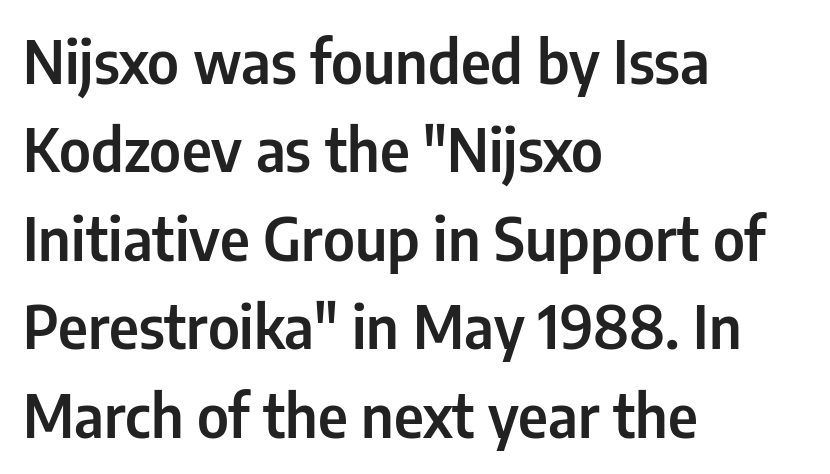
Q: Is the text italic (slanted)? A: No, it is upright.
Q: Is the typeface a serif or a sans-serif typeface? A: Sans-serif.
Q: Is the text underlined? A: No.
Q: How is the paragraph aligned? A: Left-aligned.
Q: Is the spacing between letters normal or unusually wide? A: Normal.
Q: Is the spacing between lines tight, normal or loose? A: Normal.
Q: Width (condensed, normal, or wide)? A: Condensed.
Q: Stroke contrast? A: Low.
Q: x-height? A: Medium.
Q: Monospaced? A: No.
